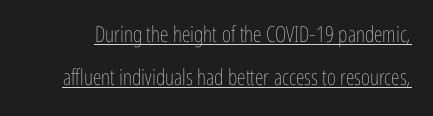
Q: Is the text bold? A: No.
Q: Is the text italic (slanted)? A: No, it is upright.
Q: Is the text underlined? A: Yes.
Q: Is the spacing between letters normal or unusually wide? A: Normal.
Q: Is the spacing between lines tight, normal or loose? A: Loose.
